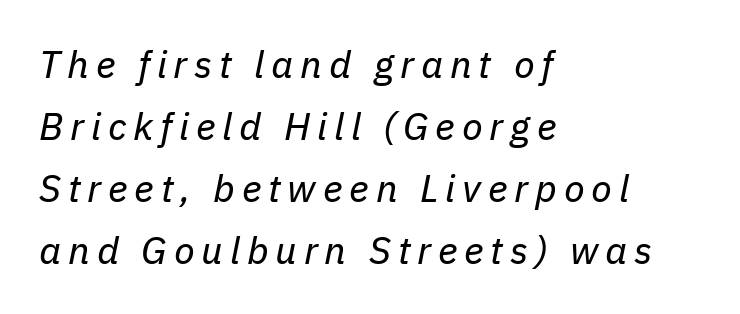
Q: Is the text bold? A: No.
Q: Is the text italic (slanted)? A: Yes, it leans right by about 11 degrees.
Q: Is the text underlined? A: No.
Q: How is the paragraph aligned? A: Left-aligned.
Q: Is the spacing between lines tight, normal or loose? A: Normal.
Q: Width (condensed, normal, or wide)? A: Normal.
Q: Stroke contrast? A: Low.
Q: x-height? A: Medium.
Q: Monospaced? A: No.
